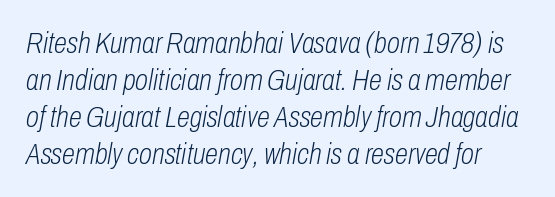
Q: Is the text bold? A: No.
Q: Is the text italic (slanted)? A: Yes, it leans right by about 10 degrees.
Q: Is the text underlined? A: No.
Q: Is the spacing between letters normal or unusually wide? A: Normal.
Q: Width (condensed, normal, or wide)? A: Condensed.
Q: Stroke contrast? A: Low.
Q: x-height? A: Medium.
Q: Monospaced? A: No.
